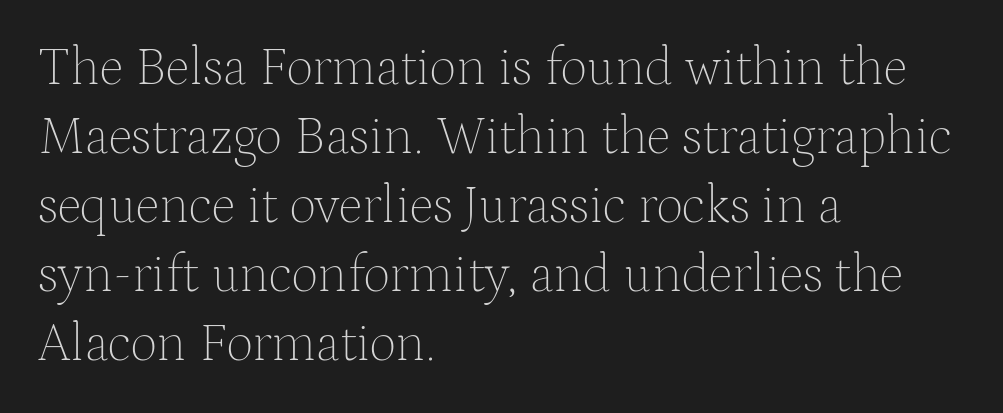
Q: Is the text bold? A: No.
Q: Is the text italic (slanted)? A: No, it is upright.
Q: Is the typeface a serif or a sans-serif typeface? A: Serif.
Q: Is the text underlined? A: No.
Q: How is the paragraph aligned? A: Left-aligned.
Q: Is the spacing between letters normal or unusually wide? A: Normal.
Q: Is the spacing between lines tight, normal or loose? A: Normal.
Q: Width (condensed, normal, or wide)? A: Normal.
Q: Stroke contrast? A: Medium.
Q: x-height? A: Medium.
Q: Monospaced? A: No.
